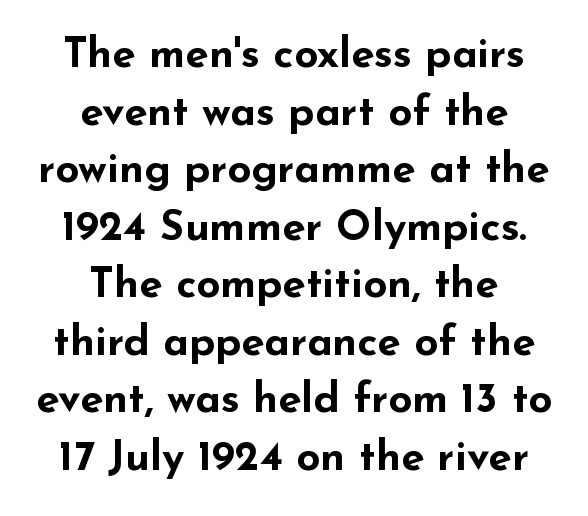
The image shows 42 px bold, wide sans-serif type, upright; set centered, normal line spacing (1.37x), normal letter spacing, not underlined; low stroke contrast and a small x-height.
